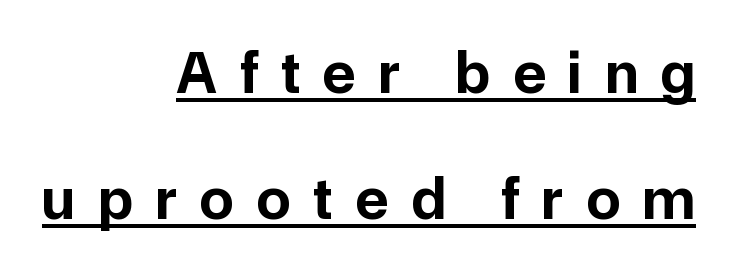
{"serif": "no", "italic": "no", "bold": "yes", "weight": "bold", "width": "normal", "stroke_contrast": "low", "x_height": "medium", "monospaced": "no", "underline": "yes", "align": "right", "line_spacing": "loose", "line_spacing_ratio": 2.06, "letter_spacing": "wide", "letter_spacing_em": 0.37, "glyph_px": 61}
